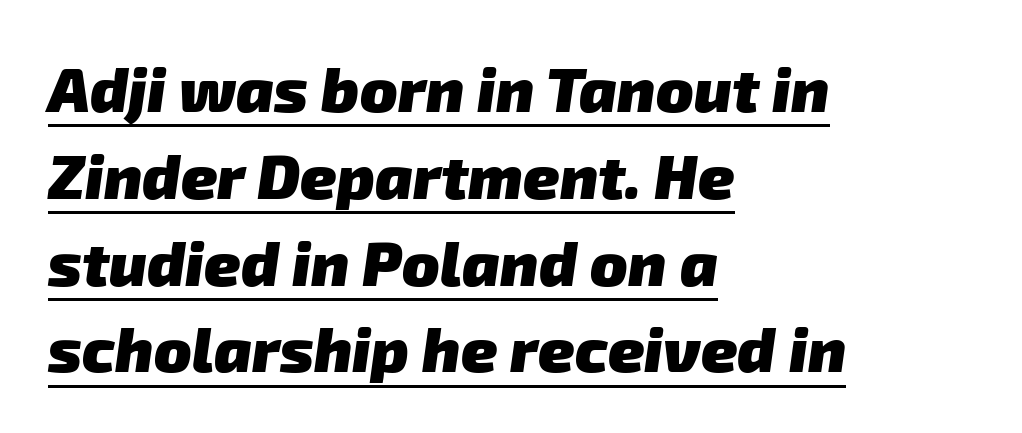
The image shows 62 px heavy sans-serif type; set left-aligned, normal line spacing (1.4x), normal letter spacing, underlined; low stroke contrast and a medium x-height.
